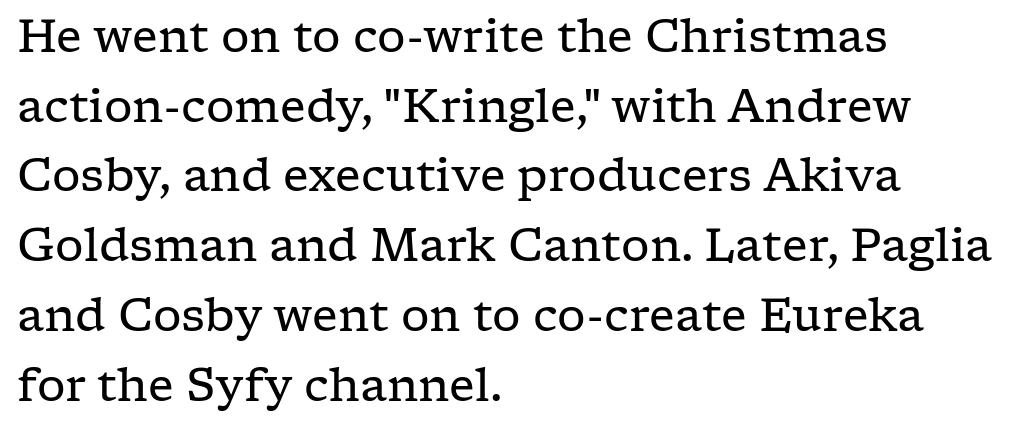
The image shows 45 px regular-weight, wide serif type, upright; set left-aligned, normal line spacing (1.55x), normal letter spacing, not underlined; low stroke contrast and a medium x-height.
